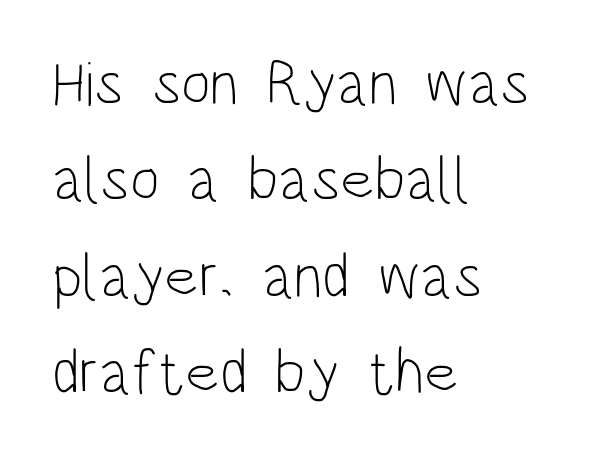
No extra tracking has been applied to these lines. These lines are composed in type without serifs. Posture: vertical. Caption: multi-line text, flush left, ragged right. The line-height multiplier appears to be the usual default.
